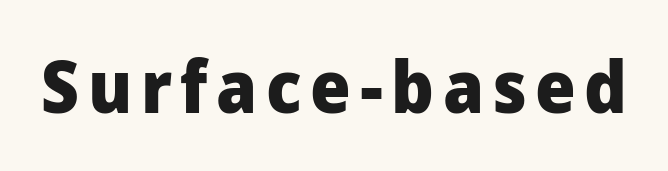
Just letters on the line, the space beneath them empty. These lines are rendered in a variable-pitch font. You can tell from the bare stems that sans-serif type was used. How heavy is the stroke? Heavy — this is a bold. This is the regular roman posture of the typeface.
